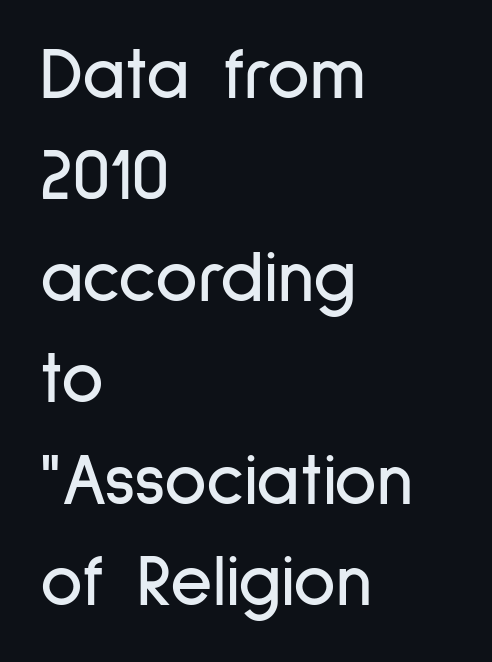
Q: Is the text italic (slanted)? A: No, it is upright.
Q: Is the typeface a serif or a sans-serif typeface? A: Sans-serif.
Q: Is the text underlined? A: No.
Q: How is the paragraph aligned? A: Left-aligned.
Q: Is the spacing between letters normal or unusually wide? A: Normal.
Q: Is the spacing between lines tight, normal or loose? A: Normal.
Q: Width (condensed, normal, or wide)? A: Condensed.
Q: Stroke contrast? A: Low.
Q: x-height? A: Medium.
Q: Monospaced? A: No.
